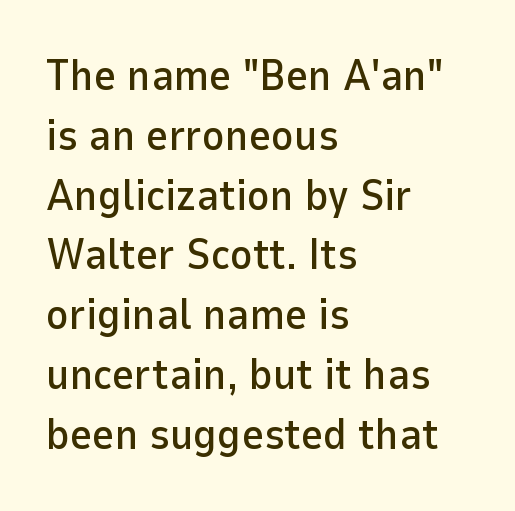
The image shows 43 px sans-serif type, upright; set left-aligned, normal line spacing (1.39x), normal letter spacing, not underlined; low stroke contrast and a medium x-height.
